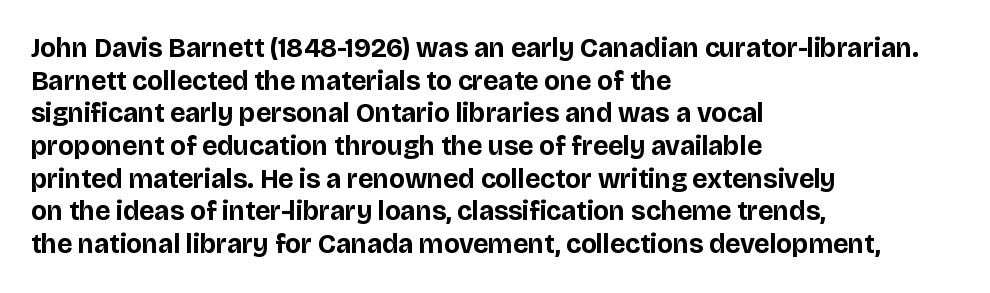
The glyphs are unaccompanied by any horizontal stroke below them. The passage shown is emphatically bold. The lettering holds an erect, upright posture throughout. Here the glyphs are tracked normally, forming tight word shapes.
